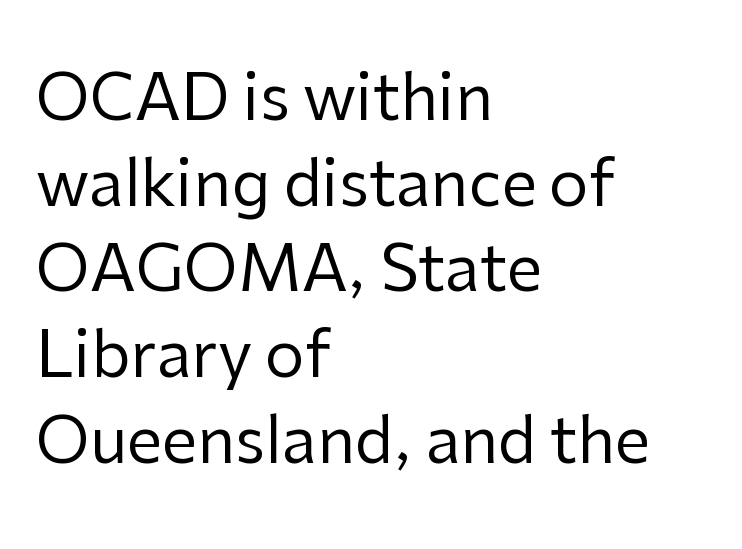
The image shows 63 px regular-weight sans-serif type, upright; set left-aligned, normal line spacing (1.36x), normal letter spacing, not underlined; low stroke contrast and a medium x-height.
